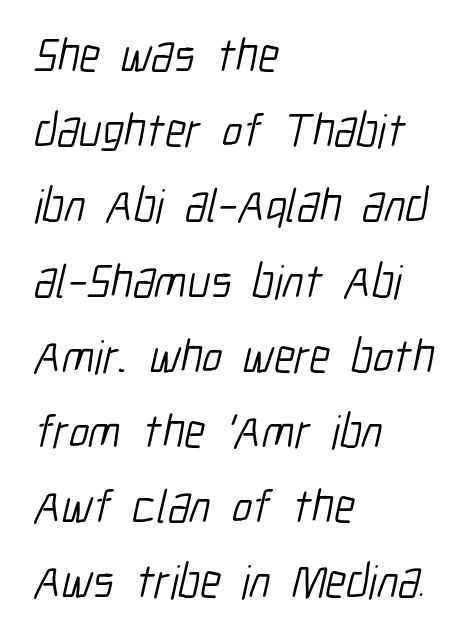
Q: Is the text bold? A: No.
Q: Is the typeface a serif or a sans-serif typeface? A: Sans-serif.
Q: Is the text underlined? A: No.
Q: How is the paragraph aligned? A: Left-aligned.
Q: Is the spacing between letters normal or unusually wide? A: Normal.
Q: Is the spacing between lines tight, normal or loose? A: Normal.
Q: Width (condensed, normal, or wide)? A: Condensed.
Q: Stroke contrast? A: Low.
Q: x-height? A: Medium.
Q: Monospaced? A: No.
